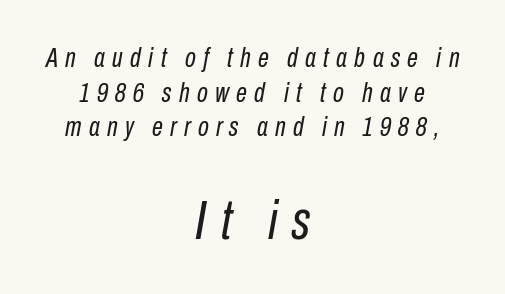
Does the bottom block carry the larger type? Yes, it does. What stands out about the letter spacing? Its width — letters are far apart. Does the copy run flush right? No — it is centered line by line. Emphasis-style slanted type is in use. Character widths vary here, with narrow letters taking less room than wide ones.
